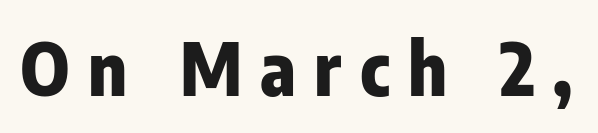
Q: Is the text bold? A: Yes.
Q: Is the text italic (slanted)? A: No, it is upright.
Q: Is the typeface a serif or a sans-serif typeface? A: Sans-serif.
Q: Is the text underlined? A: No.
Q: Is the spacing between letters normal or unusually wide? A: Unusually wide.
Q: Width (condensed, normal, or wide)? A: Condensed.
Q: Stroke contrast? A: Low.
Q: x-height? A: Medium.
Q: Monospaced? A: No.
